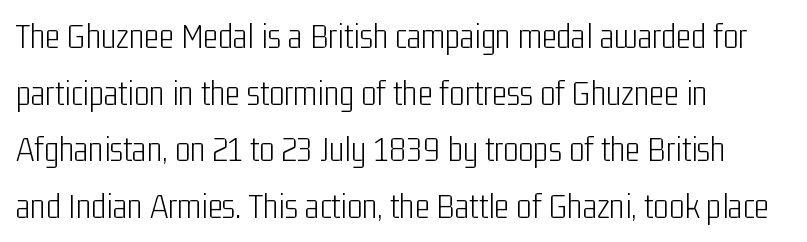
Q: Is the text bold? A: No.
Q: Is the text italic (slanted)? A: No, it is upright.
Q: Is the typeface a serif or a sans-serif typeface? A: Sans-serif.
Q: Is the text underlined? A: No.
Q: How is the paragraph aligned? A: Left-aligned.
Q: Is the spacing between letters normal or unusually wide? A: Normal.
Q: Is the spacing between lines tight, normal or loose? A: Normal.
Q: Width (condensed, normal, or wide)? A: Condensed.
Q: Stroke contrast? A: Low.
Q: x-height? A: Medium.
Q: Monospaced? A: No.
